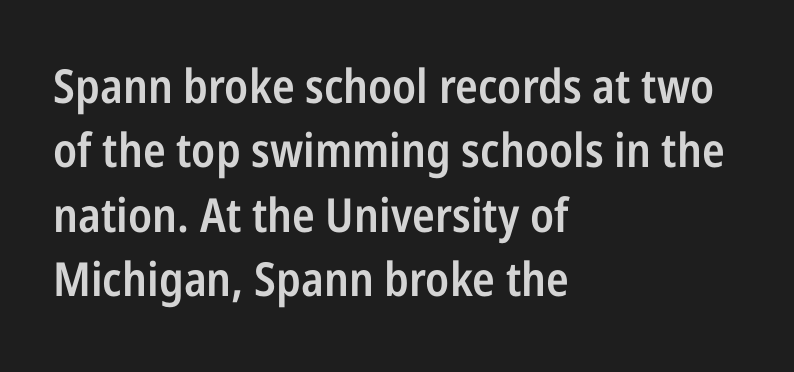
Emphasis by weight is partial: semibold. This sample keeps an unexceptional amount of space between lines. The letters carry no serifs — their stems end cleanly without finishing strokes. This sample has the flowing, uneven cadence of proportional lettering. The type is set solid horizontally, with unmodified tracking.
